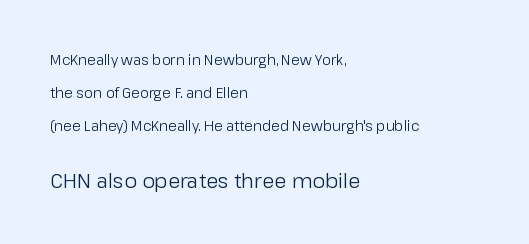
Q: Is the text bold? A: No.
Q: Is the text italic (slanted)? A: No, it is upright.
Q: Is the text underlined? A: No.
Q: How is the paragraph aligned? A: Left-aligned.
Q: Is the spacing between letters normal or unusually wide? A: Normal.
Q: Is the spacing between lines tight, normal or loose? A: Loose.
Q: Which block of text is set in a larger size, the first (top) or the second (bottom)? A: The second (bottom) one.
